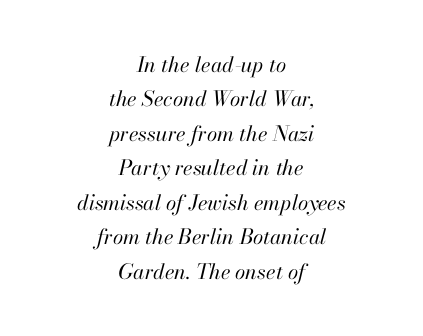
{"italic": "yes", "lean": "right", "slant_degrees": 13, "bold": "no", "underline": "no", "align": "center", "line_spacing": "normal", "line_spacing_ratio": 1.64, "letter_spacing": "normal", "letter_spacing_em": 0.0, "glyph_px": 21}
